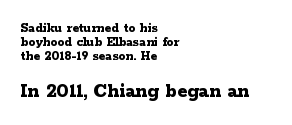
{"italic": "no", "bold": "yes", "underline": "no", "align": "left", "line_spacing": "tight", "line_spacing_ratio": 1.01, "letter_spacing": "normal", "letter_spacing_em": 0.0, "larger_block": "second", "size_ratio": 1.5, "glyph_px": 21}
